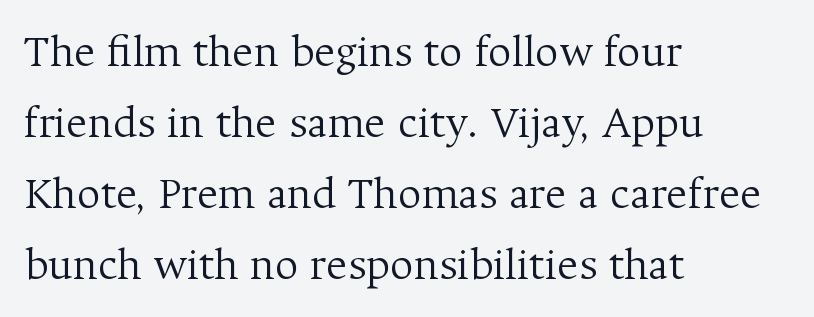
Q: Is the text bold? A: No.
Q: Is the text italic (slanted)? A: No, it is upright.
Q: Is the typeface a serif or a sans-serif typeface? A: Serif.
Q: Is the text underlined? A: No.
Q: How is the paragraph aligned? A: Left-aligned.
Q: Is the spacing between letters normal or unusually wide? A: Normal.
Q: Is the spacing between lines tight, normal or loose? A: Normal.
Q: Width (condensed, normal, or wide)? A: Normal.
Q: Stroke contrast? A: Medium.
Q: x-height? A: Medium.
Q: Monospaced? A: No.
